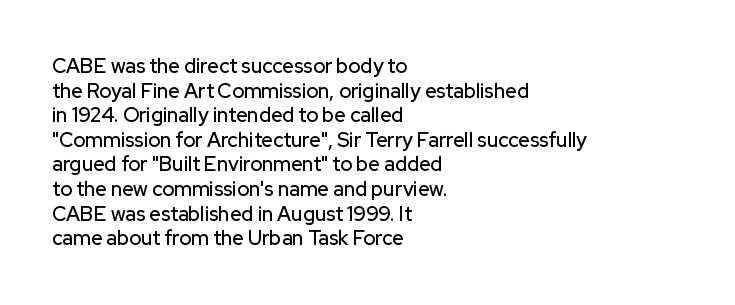
{"italic": "no", "underline": "no", "align": "left", "line_spacing_ratio": 1.23, "letter_spacing": "normal", "letter_spacing_em": 0.0, "glyph_px": 20}
